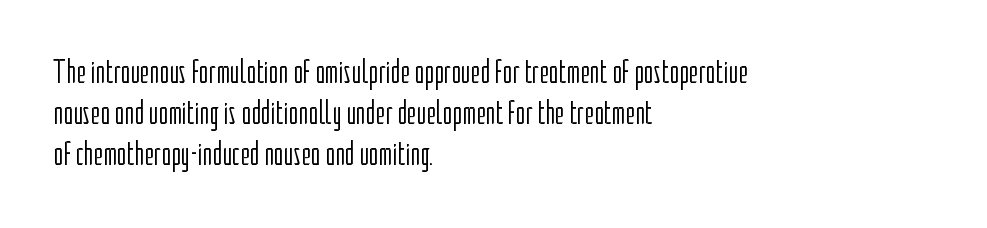
Q: Is the text bold? A: No.
Q: Is the text italic (slanted)? A: No, it is upright.
Q: Is the typeface a serif or a sans-serif typeface? A: Sans-serif.
Q: Is the text underlined? A: No.
Q: How is the paragraph aligned? A: Left-aligned.
Q: Is the spacing between letters normal or unusually wide? A: Normal.
Q: Width (condensed, normal, or wide)? A: Condensed.
Q: Stroke contrast? A: Low.
Q: x-height? A: Medium.
Q: Monospaced? A: No.
